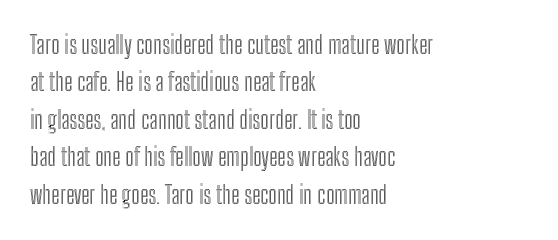
The image shows 24 px text type, upright; set left-aligned, normal line spacing (1.56x), normal letter spacing, not underlined.
